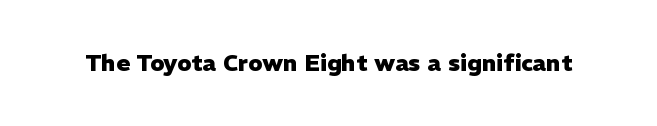
The image shows 23 px bold type, upright; set normal letter spacing, not underlined.
